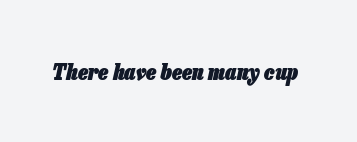
The image shows 22 px bold type, italic (leaning right); set normal letter spacing, not underlined.
